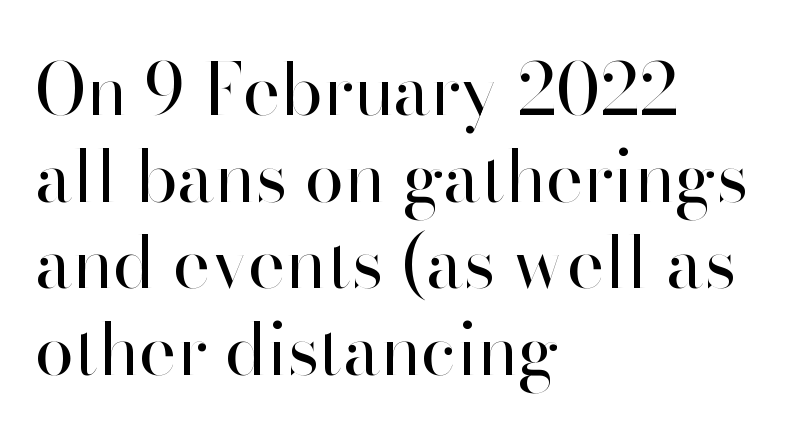
The image shows 71 px regular-weight sans-serif type, upright; set left-aligned, line spacing 1.22x, normal letter spacing, not underlined; high stroke contrast and a small x-height.
